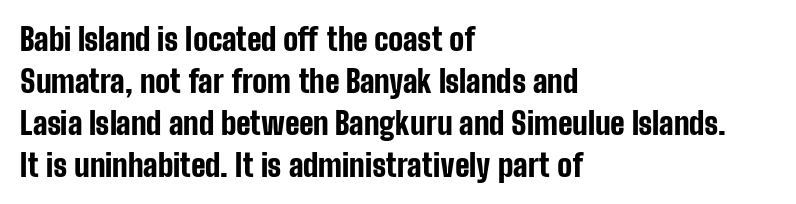
Q: Is the text bold? A: Yes.
Q: Is the text italic (slanted)? A: No, it is upright.
Q: Is the typeface a serif or a sans-serif typeface? A: Sans-serif.
Q: Is the text underlined? A: No.
Q: How is the paragraph aligned? A: Left-aligned.
Q: Is the spacing between letters normal or unusually wide? A: Normal.
Q: Is the spacing between lines tight, normal or loose? A: Normal.
Q: Width (condensed, normal, or wide)? A: Condensed.
Q: Stroke contrast? A: Low.
Q: x-height? A: Medium.
Q: Monospaced? A: No.
